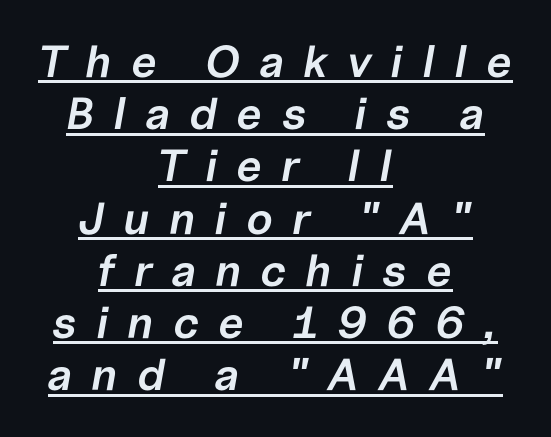
The image shows 45 px semibold type, italic (leaning right); set centered, line spacing 1.16x, unusually wide letter spacing (+0.43 em), underlined; low stroke contrast and a medium x-height.
